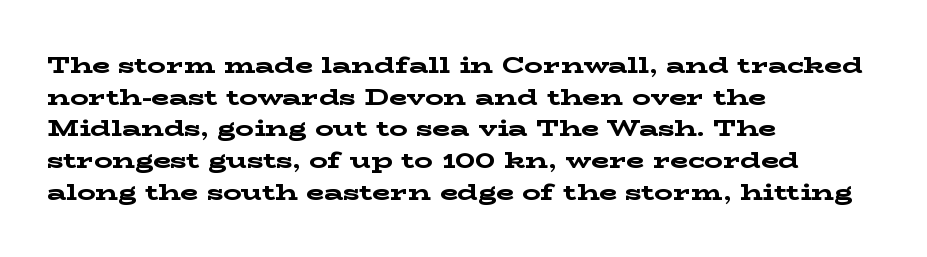
Q: Is the text bold? A: Yes.
Q: Is the text italic (slanted)? A: No, it is upright.
Q: Is the text underlined? A: No.
Q: How is the paragraph aligned? A: Left-aligned.
Q: Is the spacing between letters normal or unusually wide? A: Normal.
Q: Is the spacing between lines tight, normal or loose? A: Normal.
